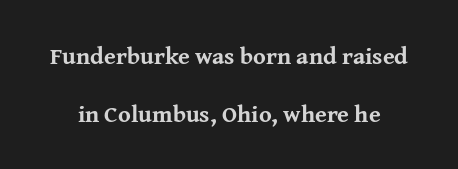
Q: Is the text bold? A: Yes.
Q: Is the text italic (slanted)? A: No, it is upright.
Q: Is the text underlined? A: No.
Q: Is the spacing between letters normal or unusually wide? A: Normal.
Q: Is the spacing between lines tight, normal or loose? A: Loose.
